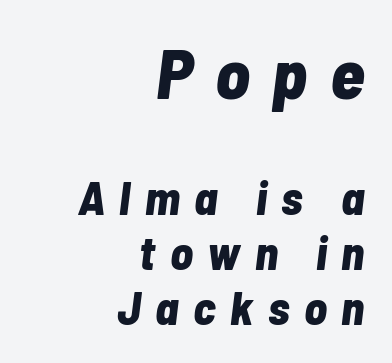
Q: Is the text bold? A: Yes.
Q: Is the text italic (slanted)? A: Yes, it leans right by about 7 degrees.
Q: Is the text underlined? A: No.
Q: How is the paragraph aligned? A: Right-aligned.
Q: Is the spacing between letters normal or unusually wide? A: Unusually wide.
Q: Which block of text is set in a larger size, the first (top) or the second (bottom)? A: The first (top) one.
Q: Width (condensed, normal, or wide)? A: Condensed.
Q: Stroke contrast? A: Low.
Q: x-height? A: Medium.
Q: Monospaced? A: No.
